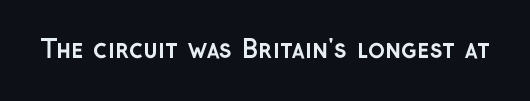
Q: Is the text bold? A: Yes.
Q: Is the text italic (slanted)? A: No, it is upright.
Q: Is the text underlined? A: No.
Q: Is the spacing between letters normal or unusually wide? A: Normal.
